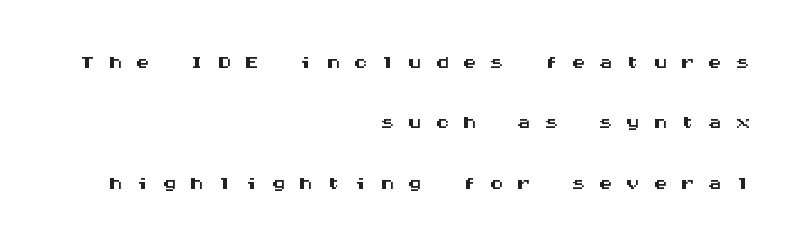
Q: Is the text italic (slanted)? A: No, it is upright.
Q: Is the typeface a serif or a sans-serif typeface? A: Sans-serif.
Q: Is the text underlined? A: No.
Q: How is the paragraph aligned? A: Right-aligned.
Q: Is the spacing between letters normal or unusually wide? A: Unusually wide.
Q: Is the spacing between lines tight, normal or loose? A: Loose.
Q: Width (condensed, normal, or wide)? A: Wide.
Q: Stroke contrast? A: Medium.
Q: x-height? A: Large.
Q: Monospaced? A: Yes.
